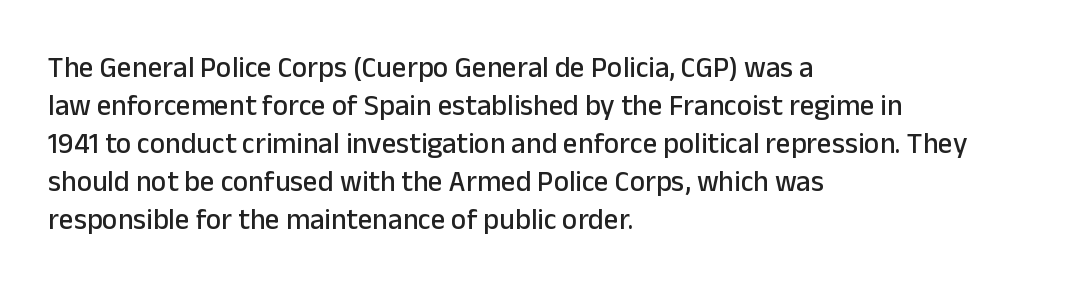
Nothing sits at the stroke ends, so this counts as sans-serif. Characters follow at the spacing the type designer built in. In terms of leading, this rendering sits right in the middle. Words float on clear page, feet unadorned. One-word summary of the alignment: left.
